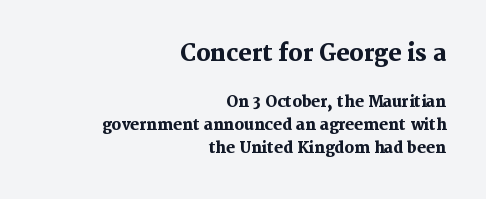
The image shows 22 px bold type, upright; set right-aligned, normal line spacing (1.55x), normal letter spacing, not underlined; the first (top) block is 1.47x larger.
